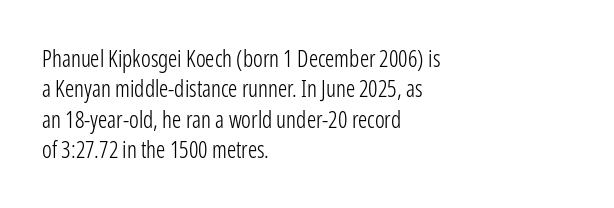
Q: Is the text bold? A: No.
Q: Is the text italic (slanted)? A: No, it is upright.
Q: Is the text underlined? A: No.
Q: How is the paragraph aligned? A: Left-aligned.
Q: Is the spacing between letters normal or unusually wide? A: Normal.
Q: Is the spacing between lines tight, normal or loose? A: Normal.
